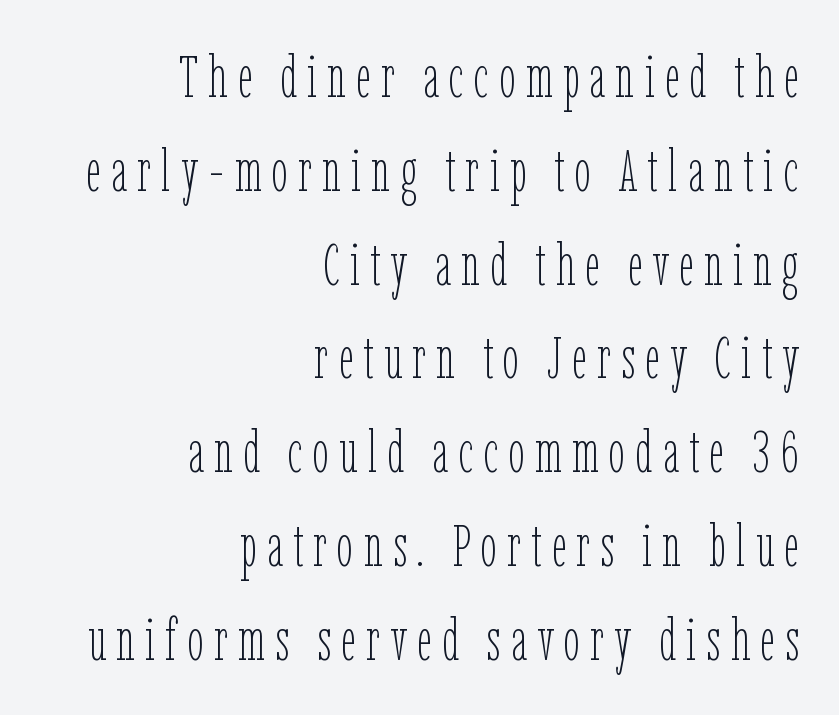
The image shows 59 px thin, condensed type, upright; set right-aligned, normal line spacing (1.59x), not underlined; low stroke contrast and a medium x-height.
